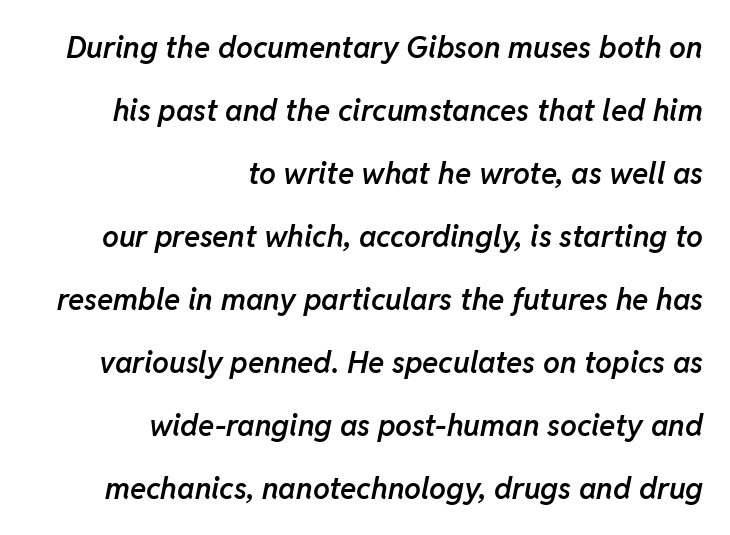
The image shows 30 px semibold type, italic (leaning right); set right-aligned, loose line spacing (2.1x), normal letter spacing, not underlined; low stroke contrast and a medium x-height.
